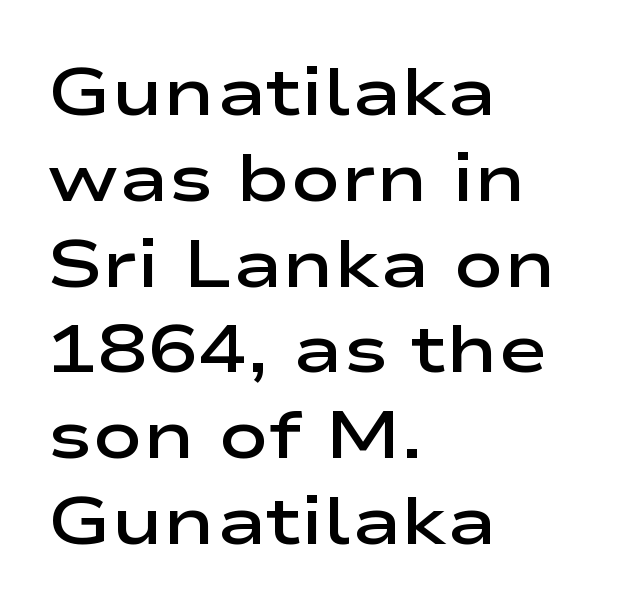
Q: Is the text bold? A: Semi-bold.
Q: Is the text italic (slanted)? A: No, it is upright.
Q: Is the typeface a serif or a sans-serif typeface? A: Sans-serif.
Q: Is the text underlined? A: No.
Q: How is the paragraph aligned? A: Left-aligned.
Q: Is the spacing between letters normal or unusually wide? A: Normal.
Q: Is the spacing between lines tight, normal or loose? A: Normal.
Q: Width (condensed, normal, or wide)? A: Wide.
Q: Stroke contrast? A: Low.
Q: x-height? A: Medium.
Q: Monospaced? A: No.
